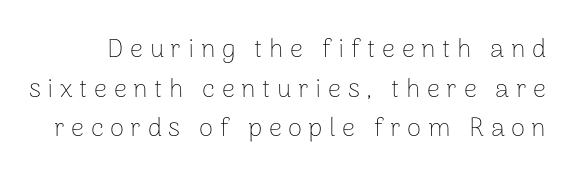
Q: Is the text bold? A: No.
Q: Is the text italic (slanted)? A: No, it is upright.
Q: Is the text underlined? A: No.
Q: Is the spacing between letters normal or unusually wide? A: Unusually wide.
Q: Is the spacing between lines tight, normal or loose? A: Normal.
